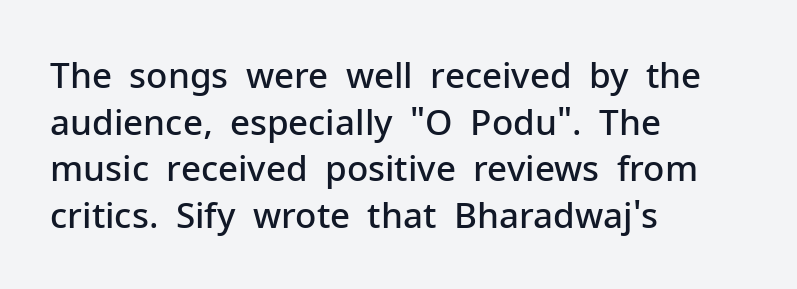
Nobody drew a line under any word here. Weight: semibold (demi). Characters follow at the spacing the type designer built in. This sample has the flowing, uneven cadence of proportional lettering. Letterform terminals end flat and unadorned throughout the passage. The paragraph shown leans on its left margin.
